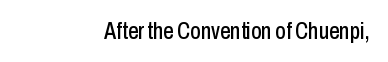
Q: Is the text italic (slanted)? A: No, it is upright.
Q: Is the text underlined? A: No.
Q: Is the spacing between letters normal or unusually wide? A: Normal.
